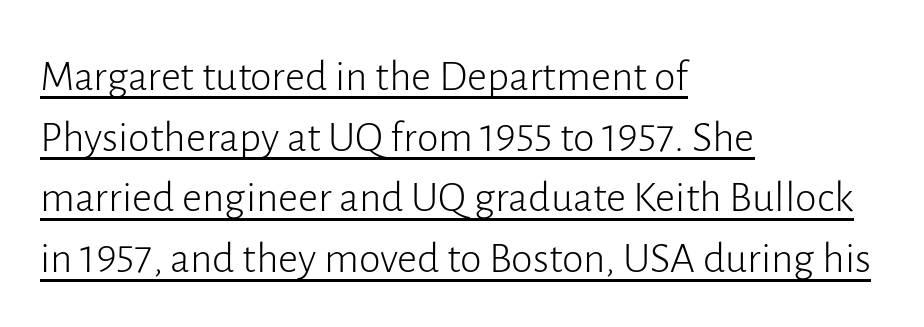
The image shows 44 px light sans-serif type, upright; set left-aligned, normal line spacing (1.38x), normal letter spacing, underlined; low stroke contrast and a medium x-height.
